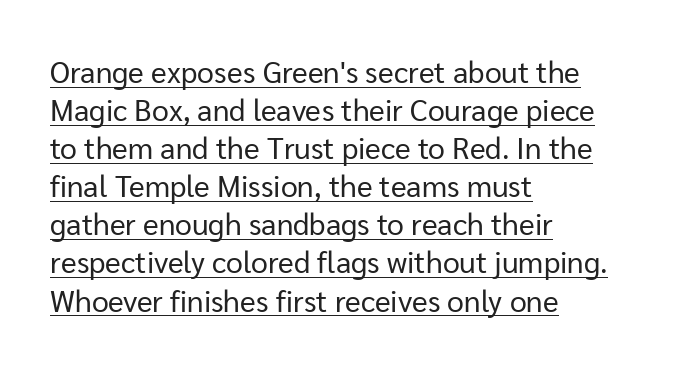
Q: Is the text bold? A: No.
Q: Is the text italic (slanted)? A: No, it is upright.
Q: Is the typeface a serif or a sans-serif typeface? A: Sans-serif.
Q: Is the text underlined? A: Yes.
Q: How is the paragraph aligned? A: Left-aligned.
Q: Is the spacing between letters normal or unusually wide? A: Normal.
Q: Is the spacing between lines tight, normal or loose? A: Normal.
Q: Width (condensed, normal, or wide)? A: Normal.
Q: Stroke contrast? A: Low.
Q: x-height? A: Medium.
Q: Monospaced? A: No.
